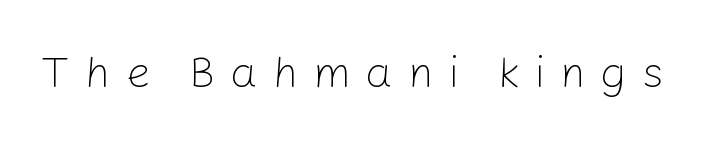
The image shows 44 px light sans-serif type, upright; set unusually wide letter spacing (+0.33 em), not underlined; low stroke contrast and a medium x-height.
